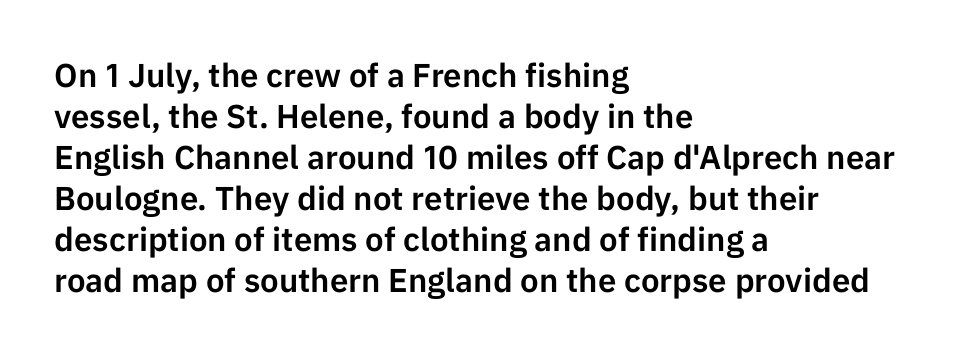
The image shows 33 px sans-serif type, upright; set left-aligned, line spacing 1.24x, normal letter spacing, not underlined; low stroke contrast and a medium x-height.
